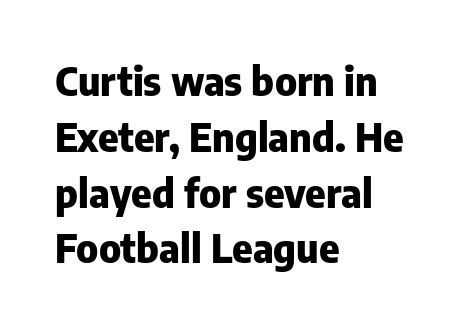
The image shows 39 px heavy sans-serif type, upright; set left-aligned, normal line spacing (1.43x), normal letter spacing, not underlined; low stroke contrast and a medium x-height.
